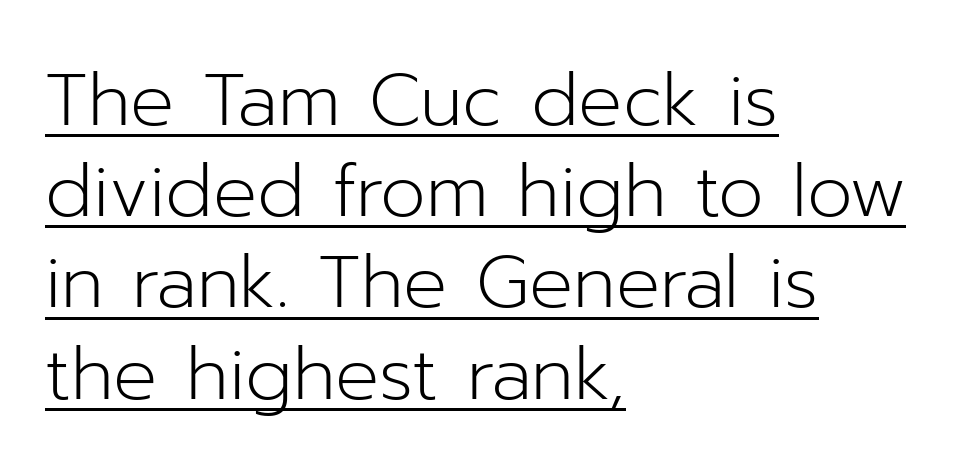
The image shows 73 px light sans-serif type, upright; set left-aligned, normal line spacing (1.25x), normal letter spacing, underlined; low stroke contrast and a medium x-height.
